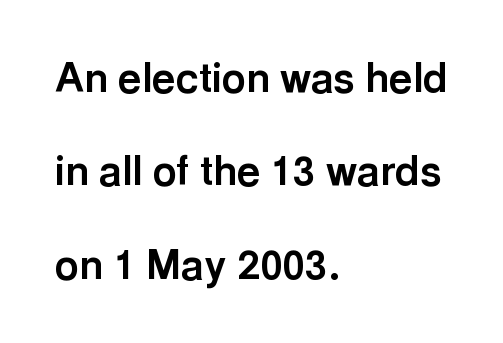
{"serif": "no", "italic": "no", "bold": "yes", "weight": "bold", "width": "normal", "x_height": "medium", "monospaced": "no", "underline": "no", "align": "left", "line_spacing": "loose", "line_spacing_ratio": 2.28, "letter_spacing": "normal", "letter_spacing_em": 0.0, "glyph_px": 41}
